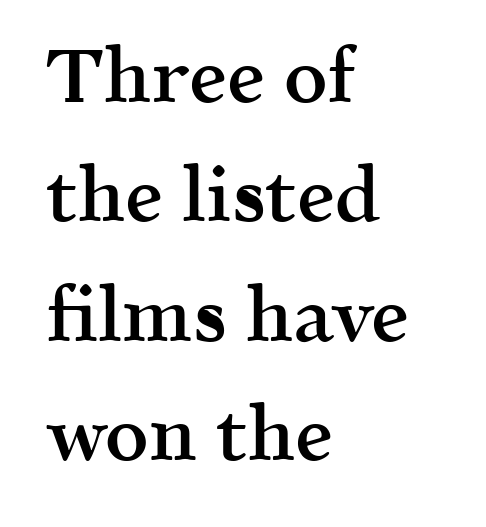
Q: Is the text bold? A: Semi-bold.
Q: Is the text italic (slanted)? A: No, it is upright.
Q: Is the typeface a serif or a sans-serif typeface? A: Serif.
Q: Is the text underlined? A: No.
Q: How is the paragraph aligned? A: Left-aligned.
Q: Is the spacing between letters normal or unusually wide? A: Normal.
Q: Is the spacing between lines tight, normal or loose? A: Normal.
Q: Width (condensed, normal, or wide)? A: Normal.
Q: x-height? A: Medium.
Q: Monospaced? A: No.
